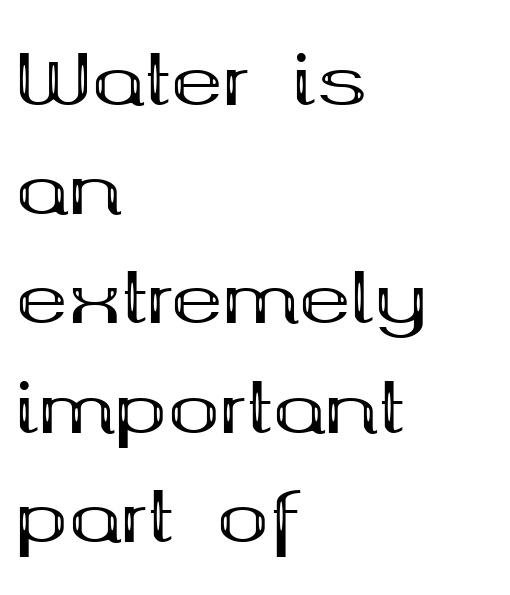
The image shows 70 px bold, wide serif type, upright; set left-aligned, normal line spacing (1.56x), normal letter spacing, not underlined; medium stroke contrast and a medium x-height.
